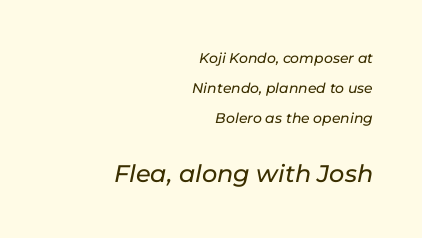
The image shows 24 px text type, italic (leaning right); set right-aligned, loose line spacing (2.13x), normal letter spacing, not underlined; the second (bottom) block is 1.71x larger.
